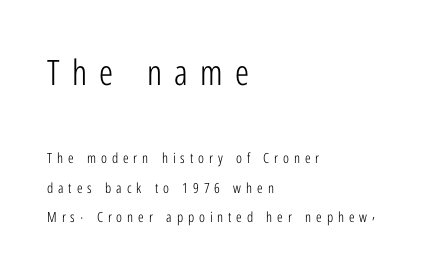
The rendering uses natural spacing where letterforms have individual widths. This sample uses a sans-serif face. Letters rest on an invisible, unmarked baseline. Regarding leading, the lines here are spaced well apart. Which chunk is bigger? The first one — the top block dwarfs the bottom. This is roman type, the default non-slanted kind.
